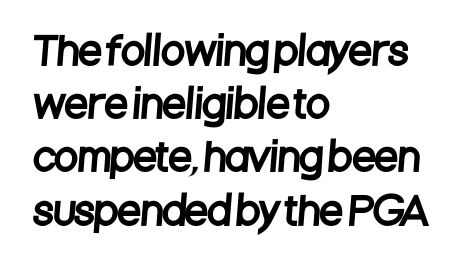
The image shows 38 px condensed sans-serif type; set left-aligned, normal line spacing (1.4x), normal letter spacing, not underlined; low stroke contrast and a large x-height.
